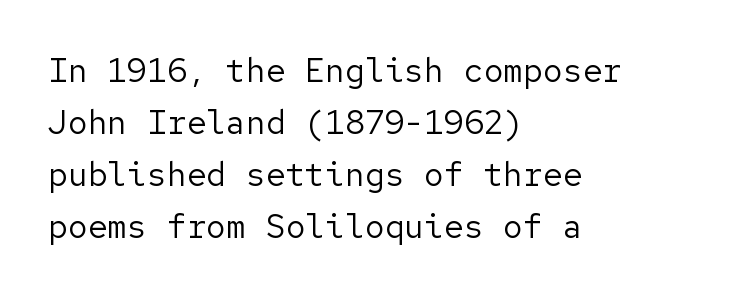
The image shows 33 px regular-weight sans-serif type, upright; set left-aligned, normal line spacing (1.58x), normal letter spacing, not underlined; low stroke contrast and a medium x-height.
